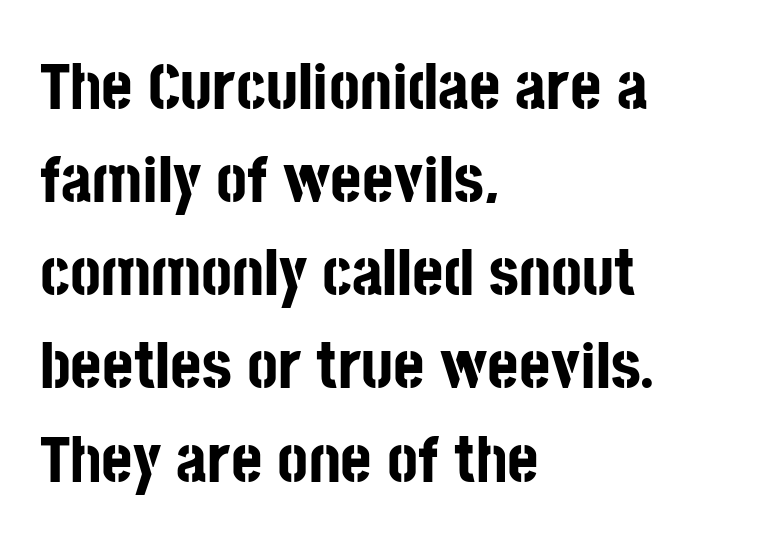
{"serif": "no", "italic": "no", "bold": "yes", "weight": "bold", "width": "condensed", "stroke_contrast": "low", "x_height": "large", "monospaced": "no", "underline": "no", "align": "left", "line_spacing": "normal", "line_spacing_ratio": 1.39, "letter_spacing": "normal", "letter_spacing_em": 0.0, "glyph_px": 67}
